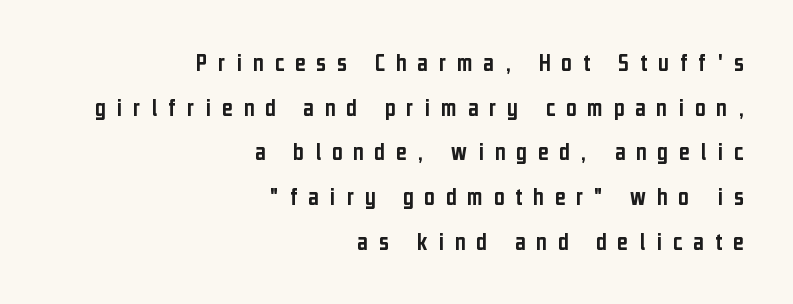
The typesetter chose a ragged-left arrangement here. The tracking reads as deliberately expanded to a designer's eye. This is the regular roman posture of the typeface. Check the space under the baseline: it is left empty.
